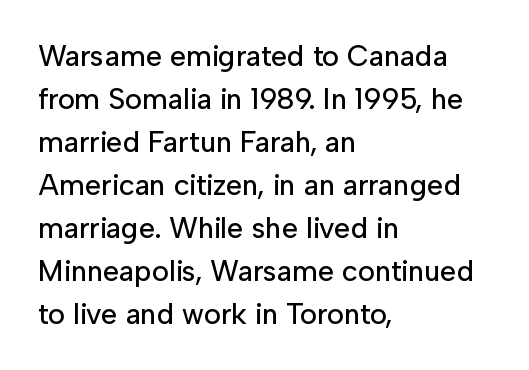
Nope, no serifs anywhere on these letters. If you drew a ruler down the left edge, every line would touch it. This is roman type, the default non-slanted kind. Plain, unruled lines of type.
